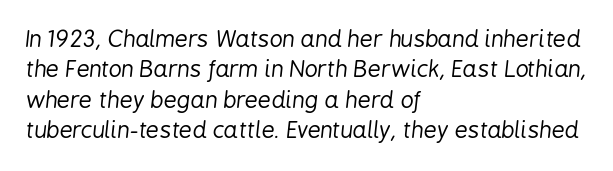
{"italic": "yes", "lean": "right", "slant_degrees": 6, "bold": "no", "underline": "no", "align": "left", "line_spacing": "normal", "line_spacing_ratio": 1.32, "letter_spacing": "normal", "letter_spacing_em": 0.0, "glyph_px": 23}
